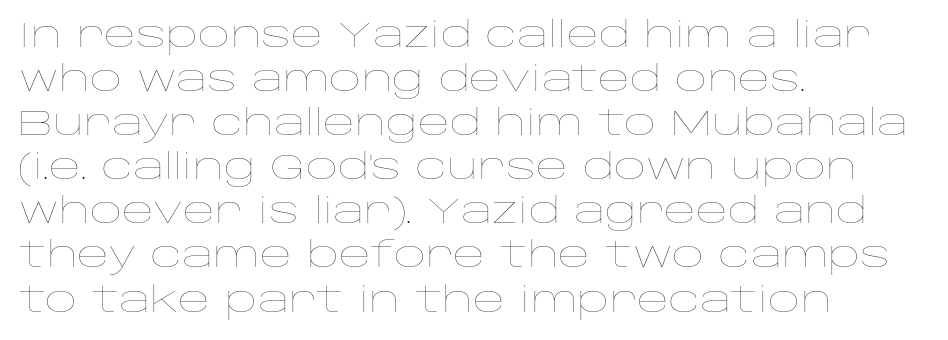
{"italic": "no", "bold": "no", "weight": "thin", "width": "wide", "stroke_contrast": "low", "x_height": "large", "monospaced": "no", "underline": "no", "align": "left", "line_spacing": "normal", "line_spacing_ratio": 1.26, "letter_spacing": "normal", "letter_spacing_em": 0.0, "glyph_px": 35}
